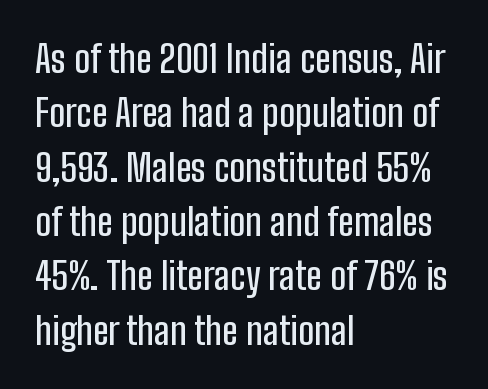
The rendering uses a moderate line-height, typical for paragraphs. Nobody touched the tracking dial on this one. Nobody drew a line under any word here. If you drew a line through each stem, it would be perfectly vertical. Do the characters align in a grid? No, the font is proportional. A student would call this left alignment; a typographer would say flush left, rag right.
